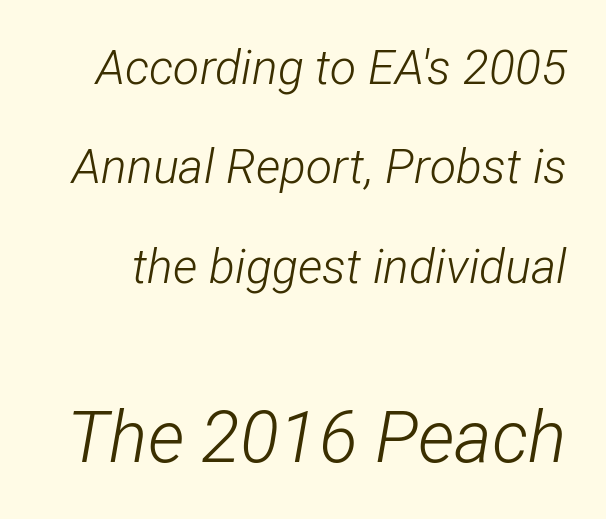
Spacing between characters is what you'd get straight out of the box. The string is rendered with underlining switched off. Each letter keeps its own natural width here, so spacing adapts to shape. It's the slanting kind of type. Horizontal bands of white between lines are thick stripes. Two sizes are in play, and the larger belongs to the second block.
